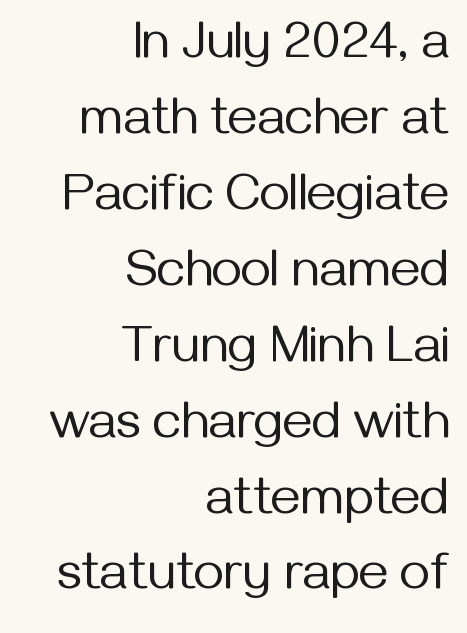
{"serif": "no", "italic": "no", "bold": "no", "weight": "regular", "width": "normal", "stroke_contrast": "medium", "x_height": "medium", "monospaced": "no", "underline": "no", "align": "right", "line_spacing": "normal", "line_spacing_ratio": 1.46, "letter_spacing": "normal", "letter_spacing_em": 0.0, "glyph_px": 52}
